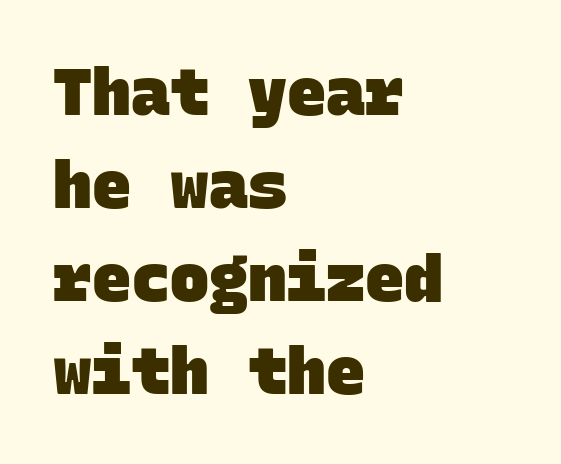
{"serif": "no", "bold": "yes", "weight": "heavy", "width": "normal", "stroke_contrast": "low", "x_height": "large", "monospaced": "yes", "underline": "no", "align": "left", "line_spacing": "normal", "line_spacing_ratio": 1.43, "letter_spacing": "normal", "letter_spacing_em": 0.0, "glyph_px": 65}
